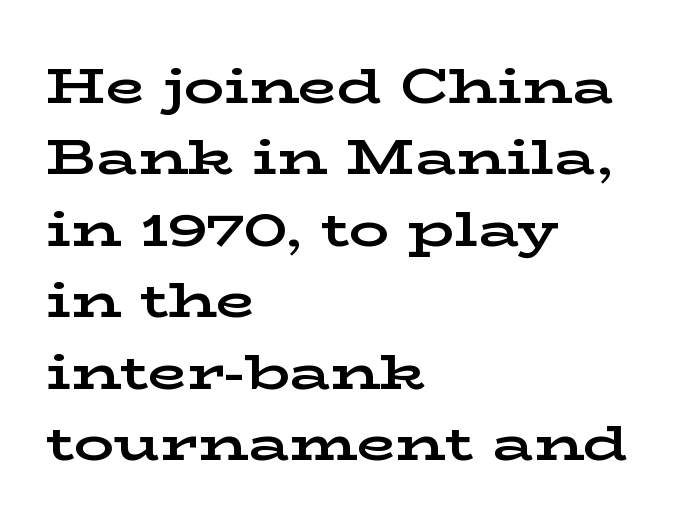
Pretty heavy lettering here — definitely bold. Evenly set lines give the paragraph a standard silhouette. Do the characters align in a grid? No, the font is proportional. Reading down the block, your eye returns to a fixed left position each line.
